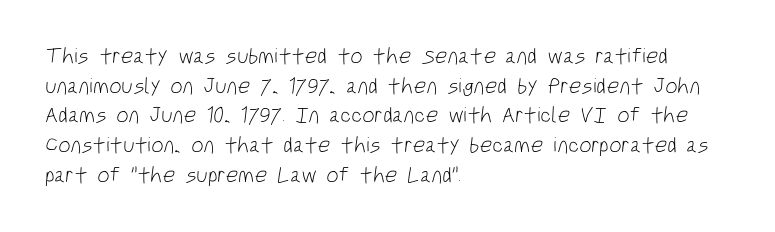
Q: Is the text bold? A: No.
Q: Is the text underlined? A: No.
Q: How is the paragraph aligned? A: Left-aligned.
Q: Is the spacing between letters normal or unusually wide? A: Normal.
Q: Is the spacing between lines tight, normal or loose? A: Normal.
